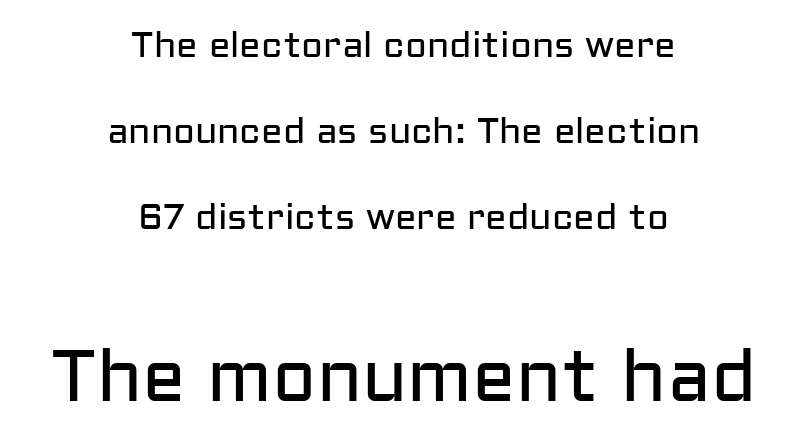
{"serif": "no", "italic": "no", "bold": "no", "weight": "regular", "width": "normal", "stroke_contrast": "low", "x_height": "medium", "monospaced": "no", "underline": "no", "align": "center", "line_spacing": "loose", "line_spacing_ratio": 2.39, "letter_spacing": "normal", "letter_spacing_em": 0.0, "larger_block": "second", "size_ratio": 2.03, "glyph_px": 73}
